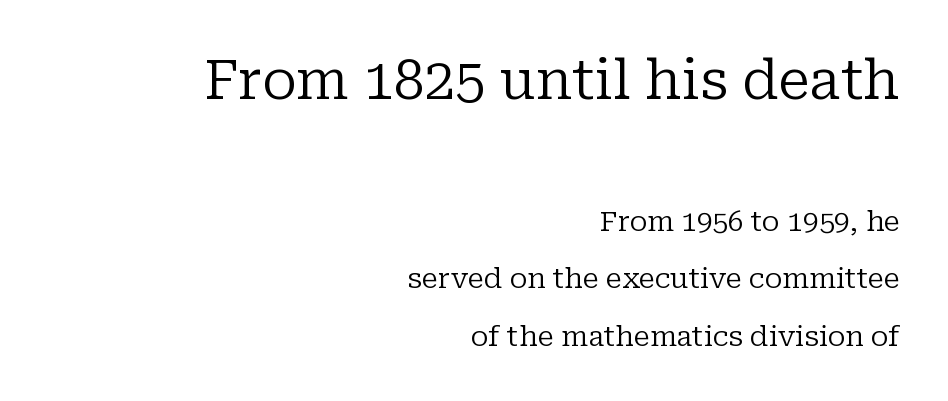
{"serif": "yes", "italic": "no", "bold": "no", "weight": "regular", "width": "normal", "stroke_contrast": "low", "x_height": "medium", "monospaced": "no", "underline": "no", "align": "right", "line_spacing": "loose", "line_spacing_ratio": 2.05, "letter_spacing": "normal", "letter_spacing_em": 0.0, "larger_block": "first", "size_ratio": 1.96, "glyph_px": 55}
